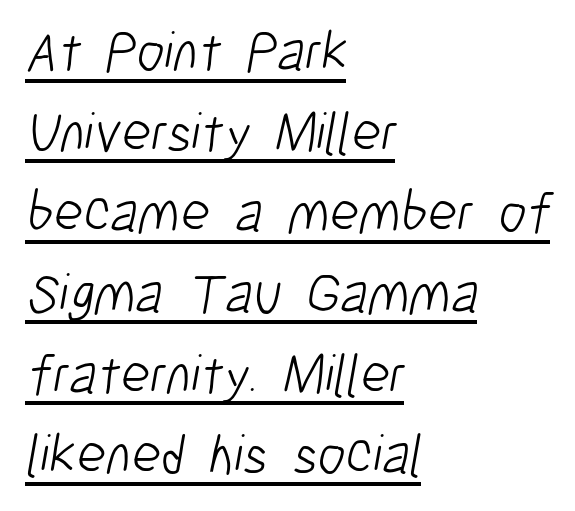
Check where the strokes stop: nothing finishes them off — pure sans. In CSS terms this would be text-align: left. Students, note that the glyphs here touch the page at normal intervals. Summary of vertical rhythm: regular, with standard interline spacing. A quiet, ordinary-to-light weight characterises the typeface.
